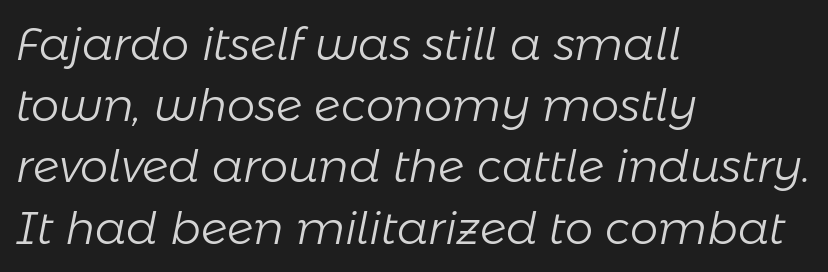
Q: Is the text bold? A: No.
Q: Is the text italic (slanted)? A: Yes, it leans right by about 11 degrees.
Q: Is the text underlined? A: No.
Q: How is the paragraph aligned? A: Left-aligned.
Q: Is the spacing between letters normal or unusually wide? A: Normal.
Q: Is the spacing between lines tight, normal or loose? A: Normal.
Q: Width (condensed, normal, or wide)? A: Normal.
Q: Stroke contrast? A: Low.
Q: x-height? A: Medium.
Q: Monospaced? A: No.
